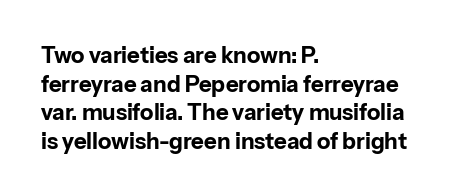
Teacher's note: observe the even left margin — that is flush-left alignment. You can tell it's not italic because the verticals are truly vertical. Words float on clear page, feet unadorned. The letterforms sit shoulder to shoulder at normal distance.
